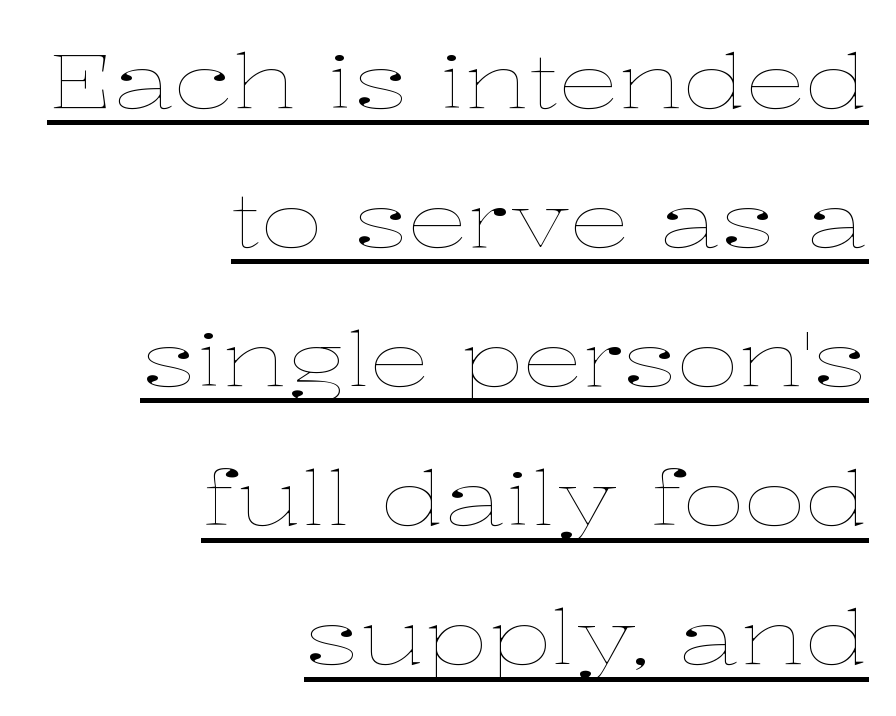
{"italic": "no", "bold": "no", "weight": "thin", "width": "wide", "stroke_contrast": "low", "x_height": "medium", "monospaced": "no", "underline": "yes", "align": "right", "line_spacing_ratio": 1.83, "letter_spacing": "normal", "letter_spacing_em": 0.0, "glyph_px": 76}
